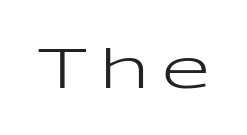
Q: Is the text bold? A: No.
Q: Is the text italic (slanted)? A: No, it is upright.
Q: Is the typeface a serif or a sans-serif typeface? A: Sans-serif.
Q: Is the text underlined? A: No.
Q: Is the spacing between letters normal or unusually wide? A: Unusually wide.
Q: Width (condensed, normal, or wide)? A: Wide.
Q: Stroke contrast? A: Low.
Q: x-height? A: Medium.
Q: Monospaced? A: No.
